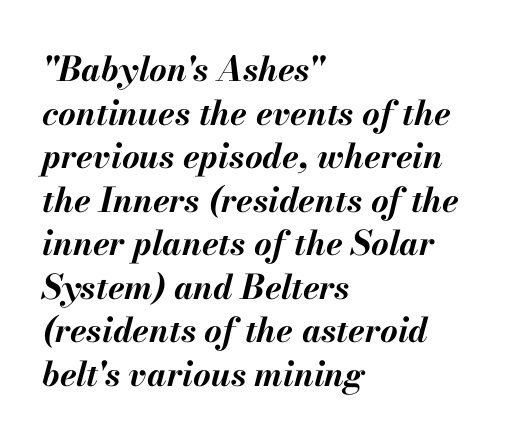
The image shows 34 px bold type, italic (leaning right); set left-aligned, normal line spacing (1.28x), normal letter spacing, not underlined; medium stroke contrast and a small x-height.
